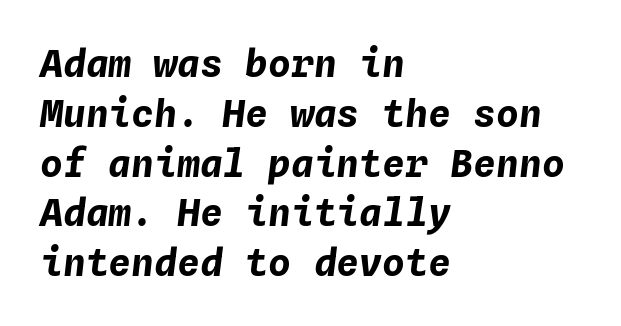
{"italic": "yes", "lean": "right", "slant_degrees": 4, "bold": "yes", "weight": "bold", "width": "normal", "stroke_contrast": "low", "x_height": "medium", "monospaced": "yes", "underline": "no", "align": "left", "line_spacing": "normal", "line_spacing_ratio": 1.31, "letter_spacing": "normal", "letter_spacing_em": 0.0, "glyph_px": 38}
